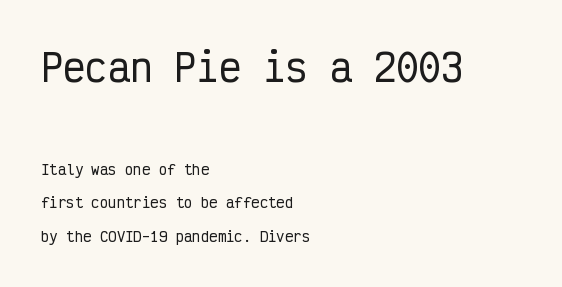
{"serif": "no", "italic": "no", "width": "condensed", "stroke_contrast": "low", "x_height": "medium", "monospaced": "yes", "underline": "no", "align": "left", "line_spacing": "loose", "line_spacing_ratio": 2.39, "letter_spacing": "normal", "letter_spacing_em": 0.0, "larger_block": "first", "size_ratio": 2.64, "glyph_px": 37}
